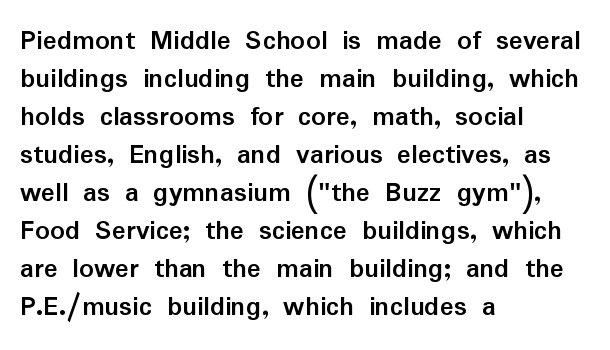
The image shows 29 px semibold sans-serif type, upright; set left-aligned, normal line spacing (1.31x), normal letter spacing, not underlined; low stroke contrast and a medium x-height.
